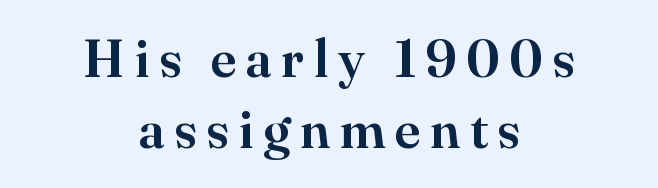
Q: Is the text italic (slanted)? A: No, it is upright.
Q: Is the typeface a serif or a sans-serif typeface? A: Serif.
Q: Is the text underlined? A: No.
Q: How is the paragraph aligned? A: Centered.
Q: Is the spacing between lines tight, normal or loose? A: Normal.
Q: Width (condensed, normal, or wide)? A: Normal.
Q: Stroke contrast? A: High.
Q: x-height? A: Small.
Q: Monospaced? A: No.
